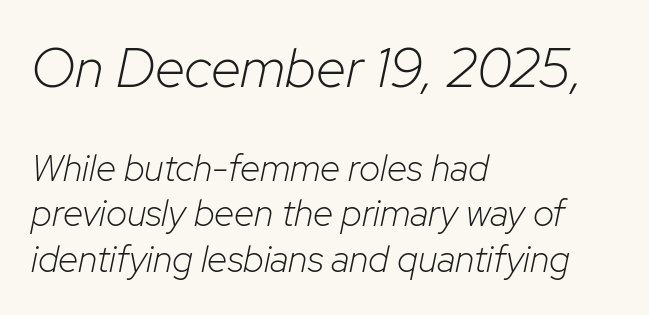
The image shows 55 px light type, italic (leaning right); set left-aligned, line spacing 1.23x, normal letter spacing, not underlined; the first (top) block is 1.49x larger; low stroke contrast and a medium x-height.
